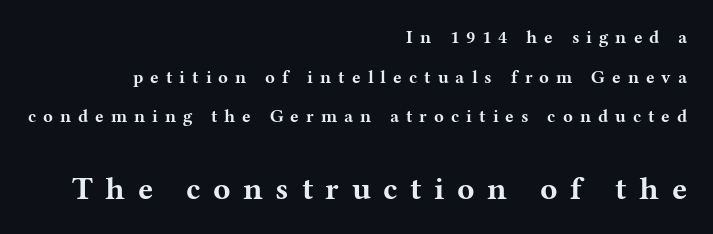
The image shows 32 px bold, wide serif type, upright; set right-aligned, loose line spacing (2.2x), unusually wide letter spacing (+0.39 em), not underlined; the second (bottom) block is 1.78x larger; medium stroke contrast and a medium x-height.
